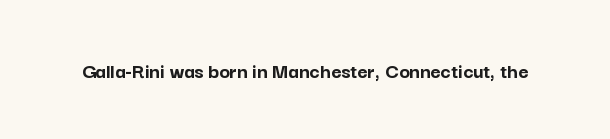
The image shows 22 px bold type, upright; set normal letter spacing, not underlined.
